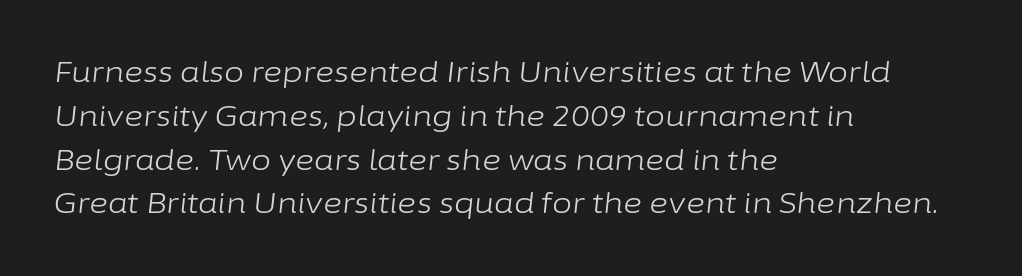
The image shows 29 px light type, italic (leaning right); set left-aligned, normal line spacing (1.51x), normal letter spacing, not underlined; low stroke contrast and a medium x-height.
